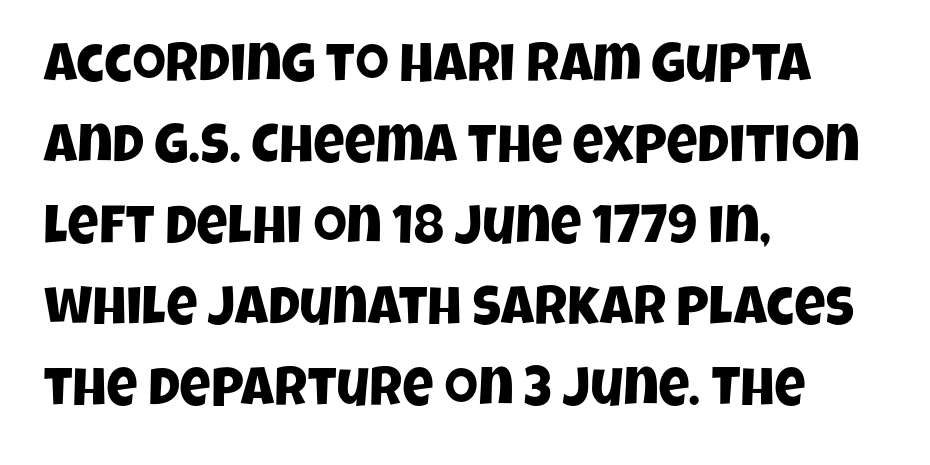
The image shows 54 px condensed sans-serif type; set left-aligned, normal line spacing (1.5x), normal letter spacing, not underlined; low stroke contrast and a large x-height.
